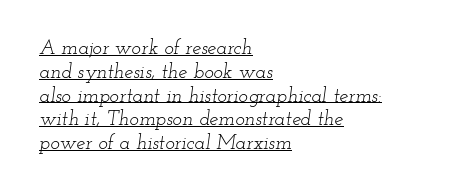
Layout note: lines flush left. Bold? No — there's no thickening of the strokes. Would a proofreader flag this as italicized? Yes. The passage shown has conventional tracking throughout. Honestly, the underline is the first thing you notice here.
